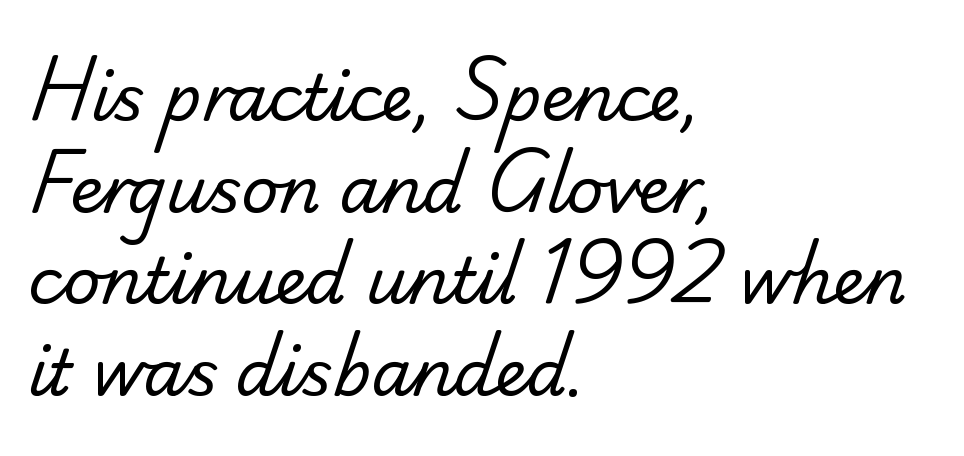
Q: Is the text bold? A: No.
Q: Is the typeface a serif or a sans-serif typeface? A: Sans-serif.
Q: Is the text underlined? A: No.
Q: How is the paragraph aligned? A: Left-aligned.
Q: Is the spacing between letters normal or unusually wide? A: Normal.
Q: Is the spacing between lines tight, normal or loose? A: Normal.
Q: Width (condensed, normal, or wide)? A: Normal.
Q: Stroke contrast? A: Low.
Q: x-height? A: Small.
Q: Monospaced? A: No.
